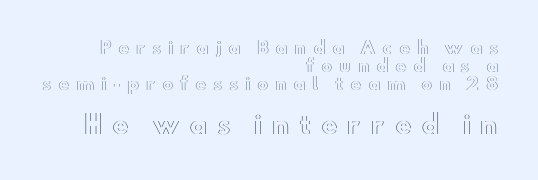
{"italic": "no", "underline": "no", "align": "right", "line_spacing": "tight", "line_spacing_ratio": 1.06, "letter_spacing": "wide", "letter_spacing_em": 0.38, "larger_block": "second", "size_ratio": 1.47, "glyph_px": 25}
